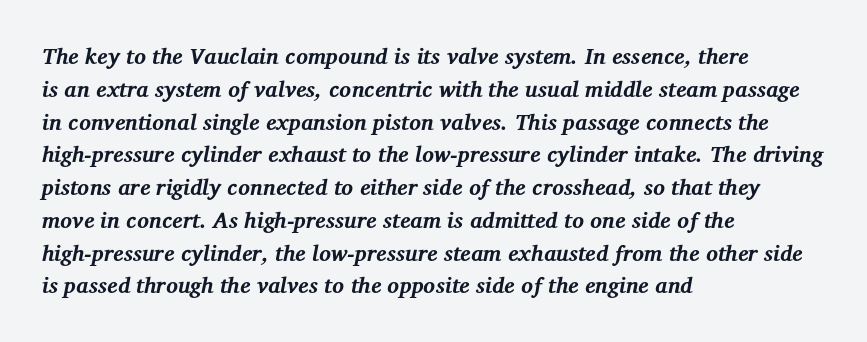
The image shows 22 px bold type, italic (leaning right); set left-aligned, normal line spacing (1.49x), normal letter spacing, not underlined.
